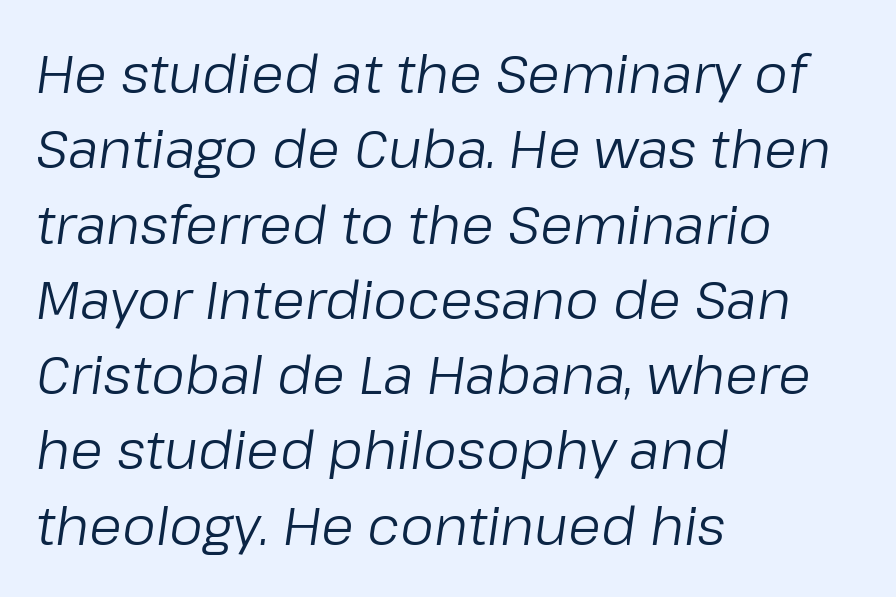
Q: Is the text bold? A: No.
Q: Is the text italic (slanted)? A: Yes, it leans right by about 8 degrees.
Q: Is the text underlined? A: No.
Q: How is the paragraph aligned? A: Left-aligned.
Q: Is the spacing between letters normal or unusually wide? A: Normal.
Q: Is the spacing between lines tight, normal or loose? A: Normal.
Q: Width (condensed, normal, or wide)? A: Normal.
Q: Stroke contrast? A: Low.
Q: x-height? A: Medium.
Q: Monospaced? A: No.
